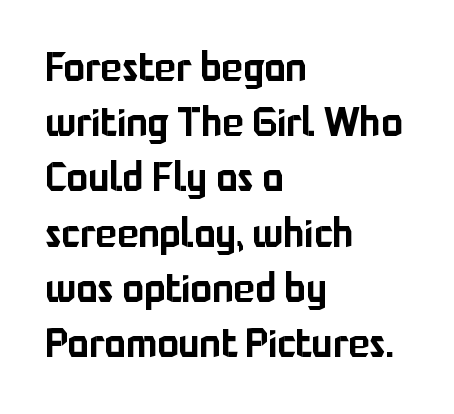
The image shows 40 px sans-serif type, upright; set left-aligned, normal line spacing (1.38x), normal letter spacing, not underlined; low stroke contrast and a medium x-height.
